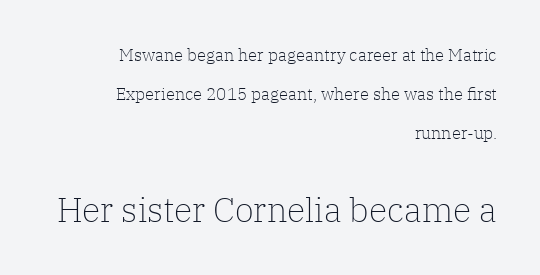
Characters remain perfectly vertical along every line. The letterforms sit shoulder to shoulder at normal distance. Whoever set this made the second block the dominant, larger element. Does the leading feel generous? Absolutely, it's lavish.
